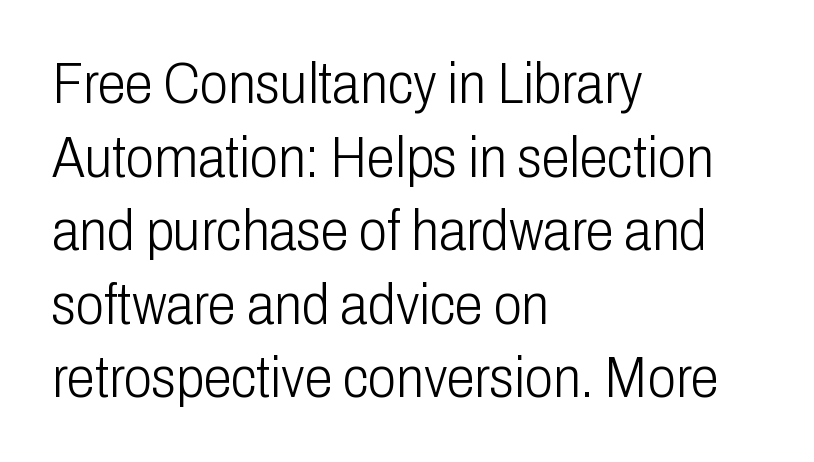
The image shows 57 px light, condensed sans-serif type, upright; set left-aligned, normal line spacing (1.29x), normal letter spacing, not underlined; low stroke contrast and a medium x-height.
